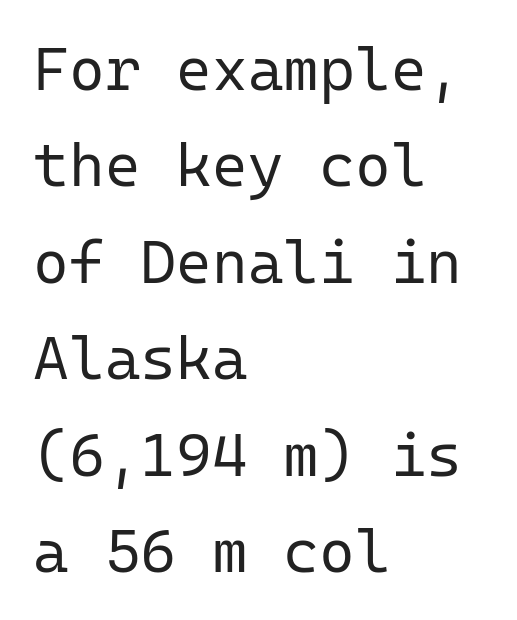
Q: Is the text bold? A: No.
Q: Is the text italic (slanted)? A: No, it is upright.
Q: Is the typeface a serif or a sans-serif typeface? A: Sans-serif.
Q: Is the text underlined? A: No.
Q: How is the paragraph aligned? A: Left-aligned.
Q: Is the spacing between letters normal or unusually wide? A: Normal.
Q: Is the spacing between lines tight, normal or loose? A: Normal.
Q: Width (condensed, normal, or wide)? A: Normal.
Q: Stroke contrast? A: Low.
Q: x-height? A: Medium.
Q: Monospaced? A: Yes.
